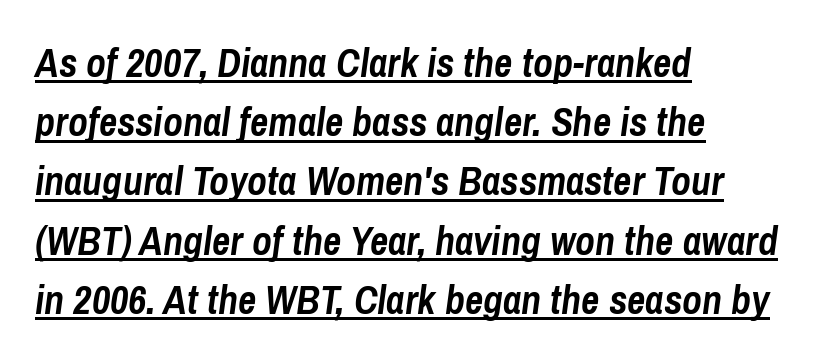
Q: Is the text bold? A: Yes.
Q: Is the text italic (slanted)? A: Yes, it leans right by about 8 degrees.
Q: Is the text underlined? A: Yes.
Q: How is the paragraph aligned? A: Left-aligned.
Q: Is the spacing between letters normal or unusually wide? A: Normal.
Q: Is the spacing between lines tight, normal or loose? A: Normal.
Q: Width (condensed, normal, or wide)? A: Condensed.
Q: Stroke contrast? A: Low.
Q: x-height? A: Medium.
Q: Monospaced? A: No.
